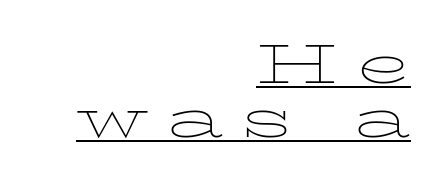
The typeface chosen for these lines features serifs. The line texture is sparse and dotted thanks to wide tracking. Character widths vary here, with narrow letters taking less room than wide ones. Every word sits above its own underline.
